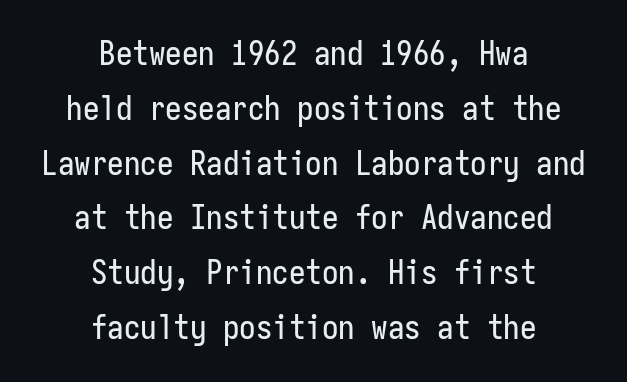
Visually the block forms a symmetrical silhouette, jagged on both flanks. The face used here is monospaced, like something from a code editor. The face used here is rendered with its standard letterfit. Serifs: no, the terminals of the letterforms are clean. Check the space under the baseline: it is left empty. Upright lettering throughout.
